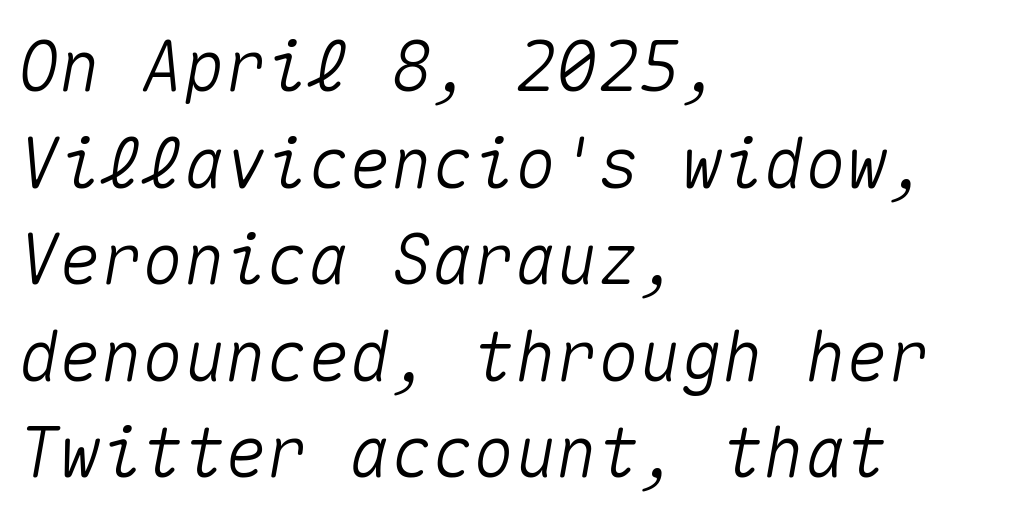
Q: Is the text italic (slanted)? A: Yes, it leans right by about 10 degrees.
Q: Is the text underlined? A: No.
Q: How is the paragraph aligned? A: Left-aligned.
Q: Is the spacing between letters normal or unusually wide? A: Normal.
Q: Is the spacing between lines tight, normal or loose? A: Normal.
Q: Width (condensed, normal, or wide)? A: Normal.
Q: Stroke contrast? A: Medium.
Q: x-height? A: Medium.
Q: Monospaced? A: Yes.
